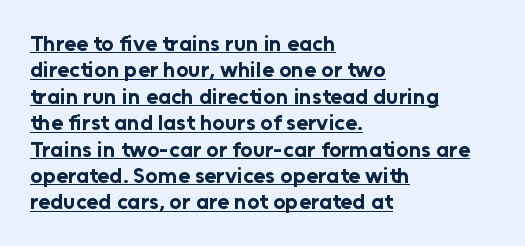
Q: Is the text bold? A: Yes.
Q: Is the text italic (slanted)? A: No, it is upright.
Q: Is the text underlined? A: Yes.
Q: How is the paragraph aligned? A: Left-aligned.
Q: Is the spacing between letters normal or unusually wide? A: Normal.
